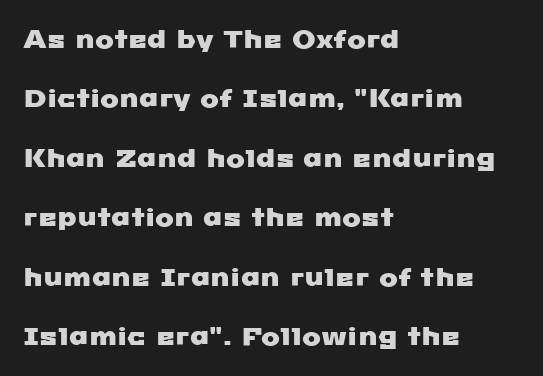
{"underline": "no", "align": "left", "line_spacing": "loose", "line_spacing_ratio": 2.38, "letter_spacing": "normal", "letter_spacing_em": 0.0, "glyph_px": 25}
